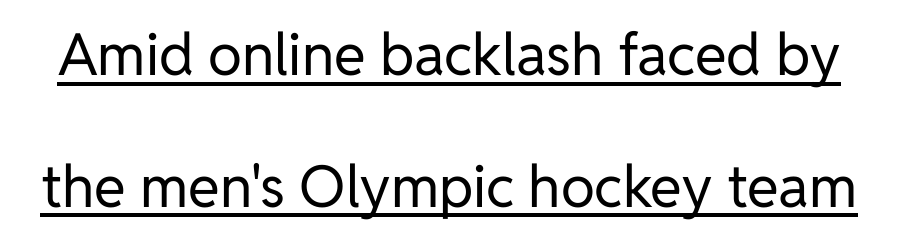
Q: Is the text bold? A: No.
Q: Is the text italic (slanted)? A: No, it is upright.
Q: Is the typeface a serif or a sans-serif typeface? A: Sans-serif.
Q: Is the text underlined? A: Yes.
Q: Is the spacing between letters normal or unusually wide? A: Normal.
Q: Is the spacing between lines tight, normal or loose? A: Loose.
Q: Width (condensed, normal, or wide)? A: Normal.
Q: Stroke contrast? A: Low.
Q: x-height? A: Medium.
Q: Monospaced? A: No.
